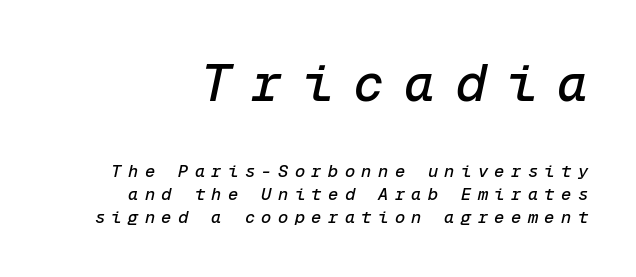
Top chunk: large. Bottom chunk: small. The specimen reads as italic at a glance. How are the letters spaced? Widely, with obvious added tracking. Baseline-to-baseline distance is the conventional proportion of letter height.
